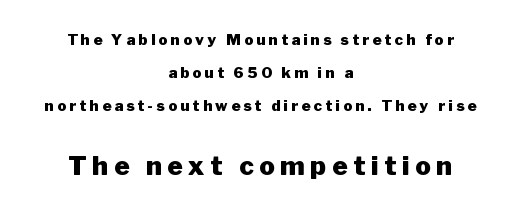
Q: Is the text bold? A: Yes.
Q: Is the text italic (slanted)? A: No, it is upright.
Q: Is the text underlined? A: No.
Q: How is the paragraph aligned? A: Centered.
Q: Is the spacing between letters normal or unusually wide? A: Unusually wide.
Q: Is the spacing between lines tight, normal or loose? A: Loose.
Q: Which block of text is set in a larger size, the first (top) or the second (bottom)? A: The second (bottom) one.
